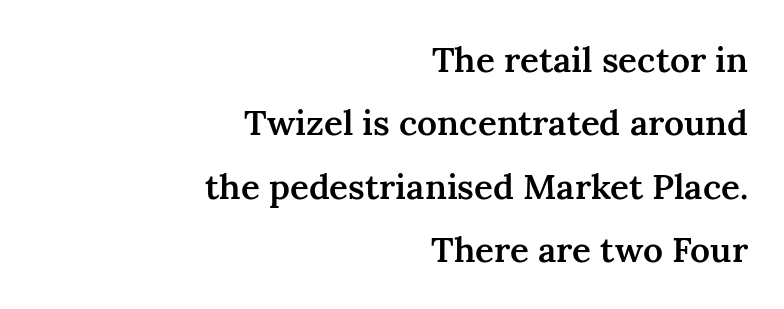
Q: Is the text bold? A: Semi-bold.
Q: Is the text italic (slanted)? A: No, it is upright.
Q: Is the typeface a serif or a sans-serif typeface? A: Serif.
Q: Is the text underlined? A: No.
Q: How is the paragraph aligned? A: Right-aligned.
Q: Is the spacing between letters normal or unusually wide? A: Normal.
Q: Width (condensed, normal, or wide)? A: Normal.
Q: Stroke contrast? A: Medium.
Q: x-height? A: Medium.
Q: Monospaced? A: No.
